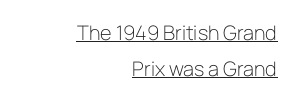
Q: Is the text bold? A: No.
Q: Is the text italic (slanted)? A: No, it is upright.
Q: Is the text underlined? A: Yes.
Q: How is the paragraph aligned? A: Right-aligned.
Q: Is the spacing between letters normal or unusually wide? A: Normal.
